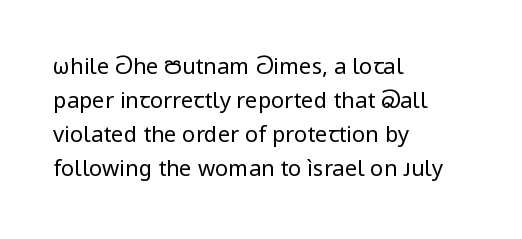
Q: Is the text bold? A: No.
Q: Is the text italic (slanted)? A: No, it is upright.
Q: Is the text underlined? A: No.
Q: How is the paragraph aligned? A: Left-aligned.
Q: Is the spacing between letters normal or unusually wide? A: Normal.
Q: Is the spacing between lines tight, normal or loose? A: Normal.
